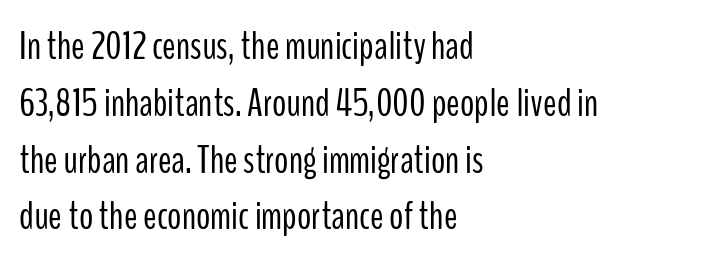
Q: Is the text bold? A: No.
Q: Is the text italic (slanted)? A: No, it is upright.
Q: Is the typeface a serif or a sans-serif typeface? A: Sans-serif.
Q: Is the text underlined? A: No.
Q: How is the paragraph aligned? A: Left-aligned.
Q: Is the spacing between letters normal or unusually wide? A: Normal.
Q: Is the spacing between lines tight, normal or loose? A: Normal.
Q: Width (condensed, normal, or wide)? A: Condensed.
Q: Stroke contrast? A: Low.
Q: x-height? A: Medium.
Q: Monospaced? A: No.
